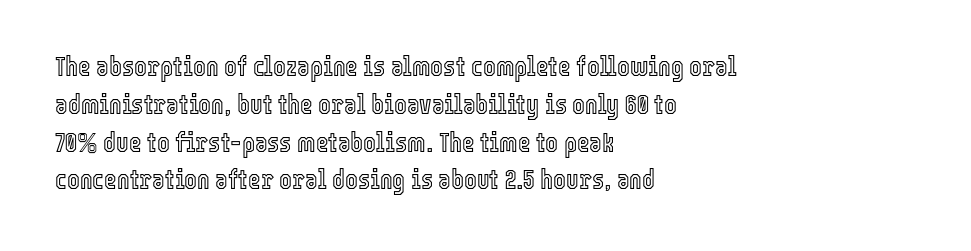
The ragged edge is on the right, which tells us the setting is flush left. Underline: absent. Does the leading feel generous? No, just average. The type is set solid horizontally, with unmodified tracking.
